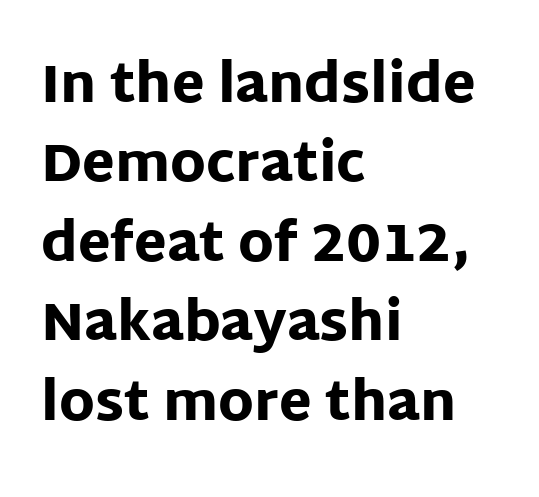
{"serif": "no", "italic": "no", "bold": "yes", "weight": "heavy", "width": "normal", "stroke_contrast": "low", "x_height": "large", "monospaced": "no", "underline": "no", "align": "left", "line_spacing": "normal", "line_spacing_ratio": 1.5, "letter_spacing": "normal", "letter_spacing_em": 0.0, "glyph_px": 53}
